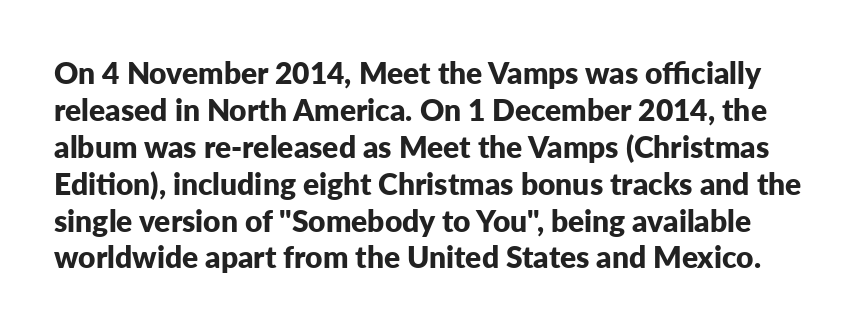
{"serif": "no", "italic": "no", "bold": "yes", "weight": "bold", "width": "normal", "stroke_contrast": "low", "x_height": "medium", "monospaced": "no", "underline": "no", "line_spacing_ratio": 1.23, "letter_spacing": "normal", "letter_spacing_em": 0.0, "glyph_px": 30}
